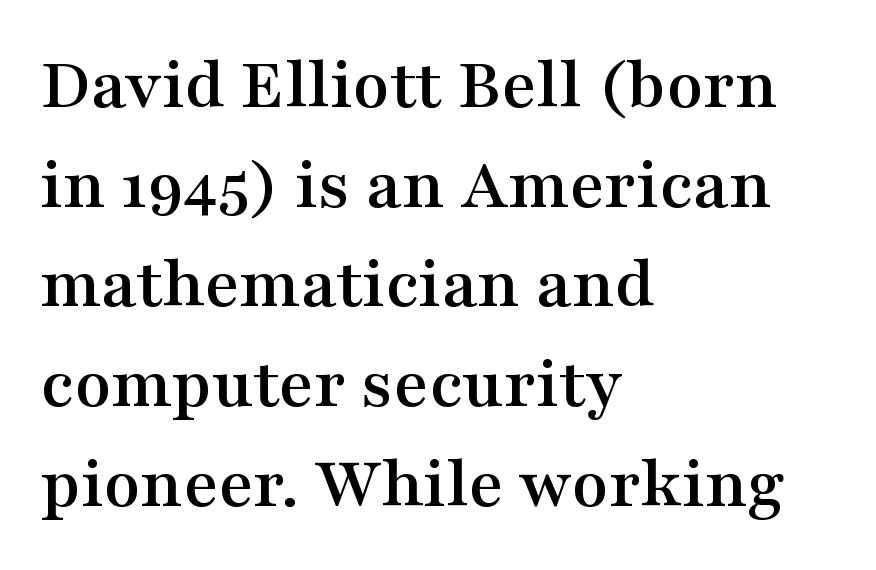
The letterforms sit shoulder to shoulder at normal distance. The words here are not underlined. The passage shown is typeset with a serif family. The passage shown is typed in a proportional face where columns would drift.
